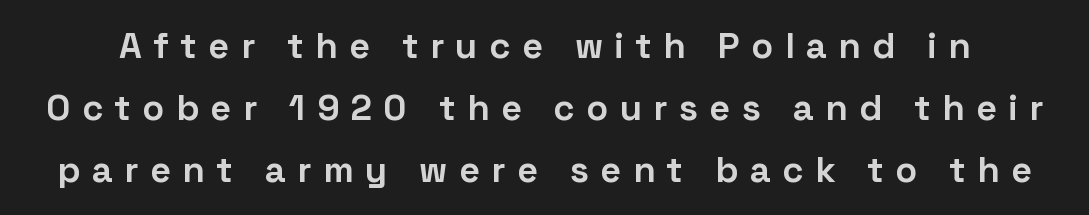
{"serif": "no", "italic": "no", "bold": "yes", "weight": "bold", "width": "normal", "stroke_contrast": "low", "x_height": "medium", "monospaced": "no", "underline": "no", "line_spacing_ratio": 1.72, "letter_spacing": "wide", "letter_spacing_em": 0.32, "glyph_px": 36}
